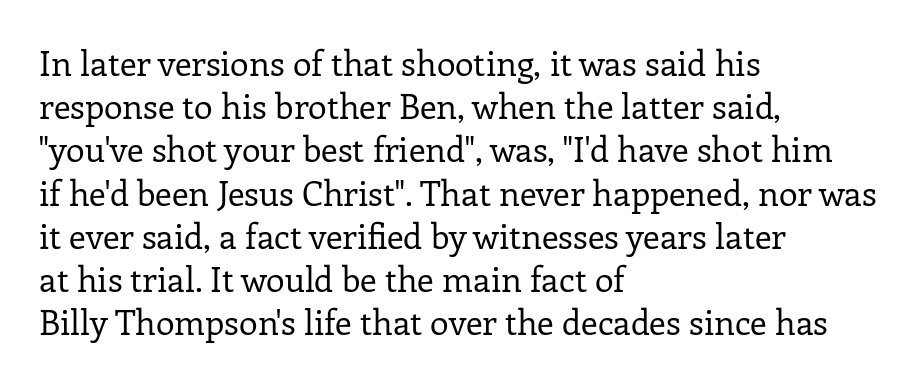
Q: Is the text bold? A: No.
Q: Is the text italic (slanted)? A: No, it is upright.
Q: Is the typeface a serif or a sans-serif typeface? A: Serif.
Q: Is the text underlined? A: No.
Q: How is the paragraph aligned? A: Left-aligned.
Q: Is the spacing between letters normal or unusually wide? A: Normal.
Q: Is the spacing between lines tight, normal or loose? A: Normal.
Q: Width (condensed, normal, or wide)? A: Normal.
Q: Stroke contrast? A: Low.
Q: x-height? A: Medium.
Q: Monospaced? A: No.
